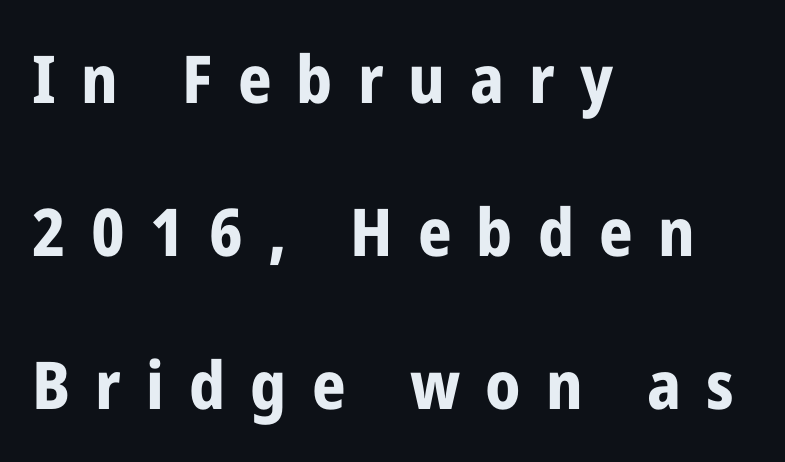
{"serif": "no", "italic": "no", "bold": "yes", "weight": "bold", "width": "condensed", "stroke_contrast": "low", "x_height": "medium", "monospaced": "no", "underline": "no", "align": "left", "line_spacing": "loose", "line_spacing_ratio": 2.32, "letter_spacing": "wide", "letter_spacing_em": 0.38, "glyph_px": 66}
